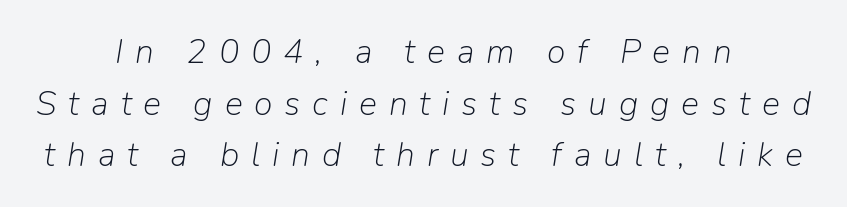
{"italic": "yes", "lean": "right", "slant_degrees": 9, "bold": "no", "weight": "light", "width": "normal", "stroke_contrast": "low", "x_height": "medium", "monospaced": "no", "underline": "no", "align": "center", "line_spacing": "normal", "line_spacing_ratio": 1.52, "letter_spacing": "wide", "letter_spacing_em": 0.35, "glyph_px": 34}
